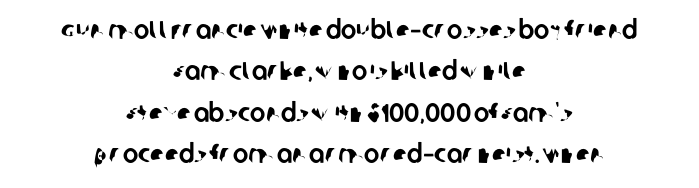
{"underline": "no", "align": "center", "line_spacing": "normal", "line_spacing_ratio": 1.59, "letter_spacing": "normal", "letter_spacing_em": 0.0, "glyph_px": 26}
